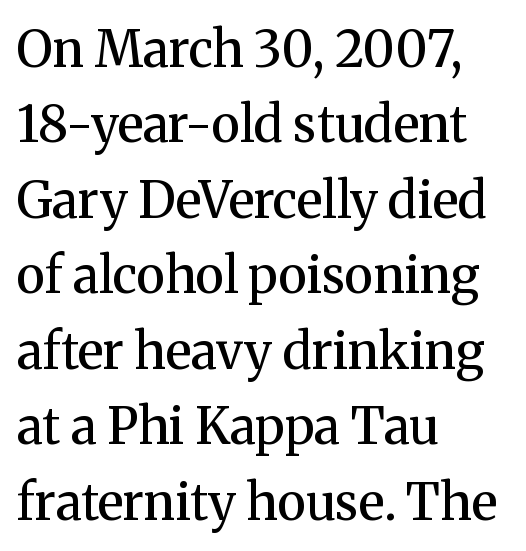
{"serif": "yes", "italic": "no", "bold": "semi", "weight": "semibold", "width": "normal", "stroke_contrast": "medium", "x_height": "medium", "monospaced": "no", "underline": "no", "align": "left", "line_spacing": "normal", "line_spacing_ratio": 1.51, "letter_spacing": "normal", "letter_spacing_em": 0.0, "glyph_px": 50}
